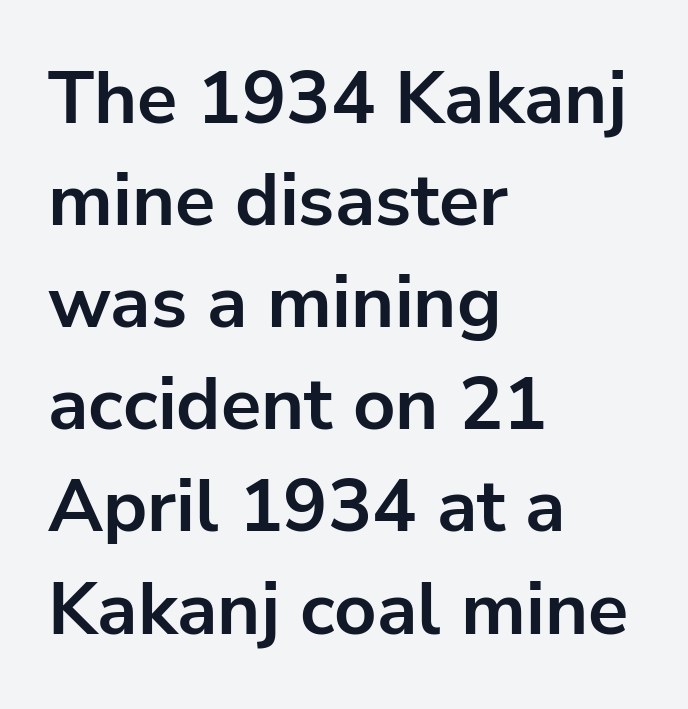
Has an underline been added? It has not. The letters advance in unequal steps, a hallmark of proportional type. The letters sit at their default tracking, neither squeezed nor spread. This sample uses an upright cut, with every glyph sitting square on the baseline. In terms of leading, this rendering sits right in the middle.
